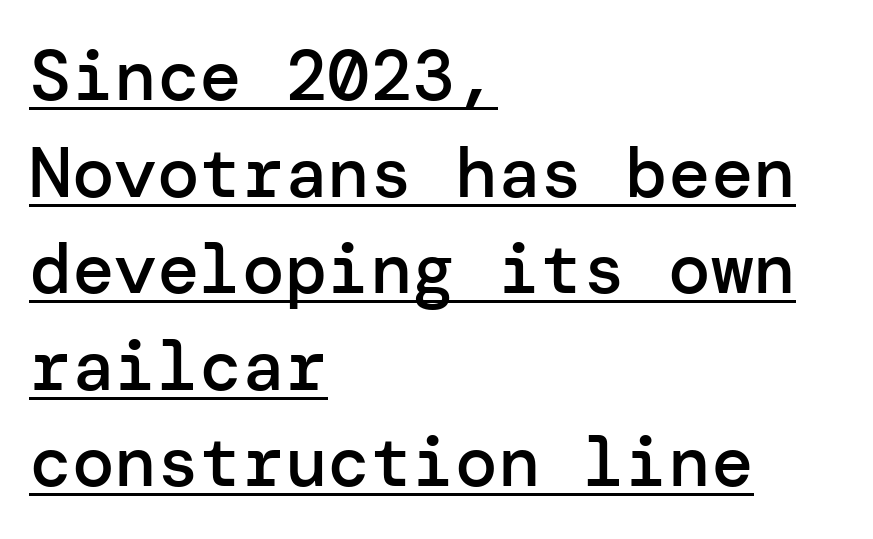
The image shows 71 px semibold sans-serif type, upright; set left-aligned, normal line spacing (1.36x), normal letter spacing, underlined; low stroke contrast and a medium x-height.
